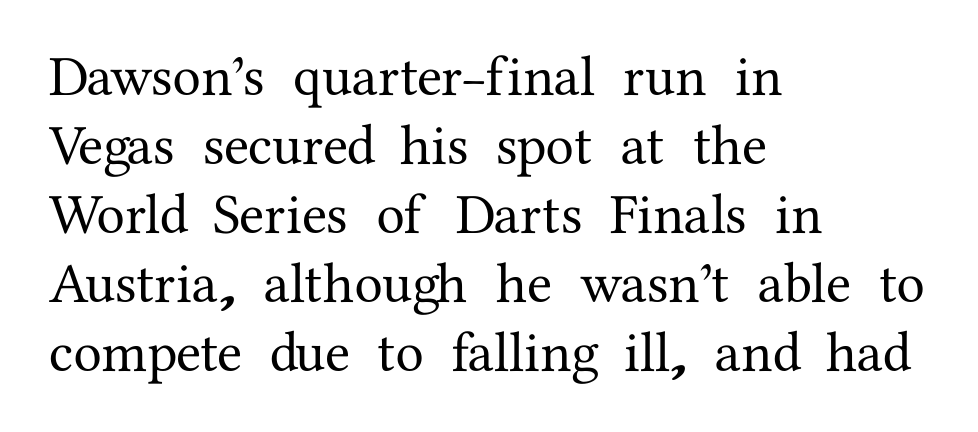
The image shows 57 px serif type, upright; set left-aligned, line spacing 1.21x, normal letter spacing, not underlined; medium stroke contrast and a medium x-height.
